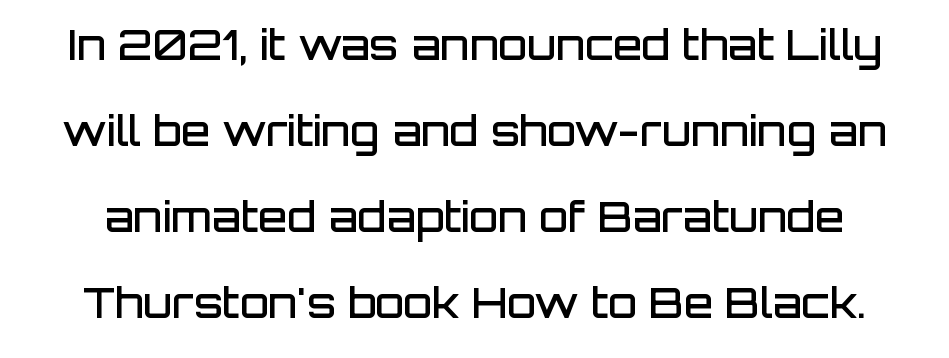
{"serif": "no", "italic": "no", "bold": "semi", "weight": "semibold", "width": "normal", "stroke_contrast": "low", "x_height": "large", "monospaced": "no", "underline": "no", "line_spacing": "loose", "line_spacing_ratio": 2.05, "letter_spacing": "normal", "letter_spacing_em": 0.0, "glyph_px": 42}
